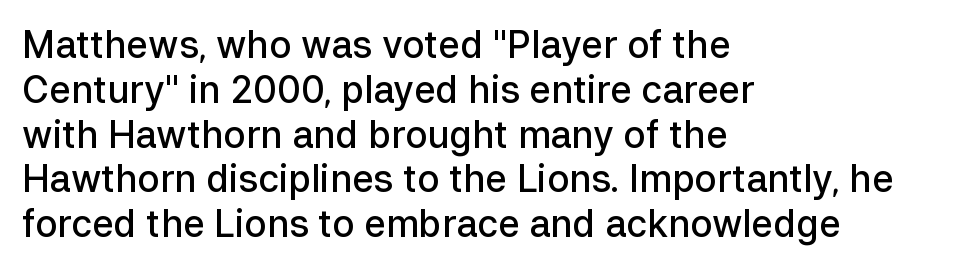
Q: Is the text bold? A: Semi-bold.
Q: Is the text italic (slanted)? A: No, it is upright.
Q: Is the typeface a serif or a sans-serif typeface? A: Sans-serif.
Q: Is the text underlined? A: No.
Q: How is the paragraph aligned? A: Left-aligned.
Q: Is the spacing between letters normal or unusually wide? A: Normal.
Q: Width (condensed, normal, or wide)? A: Normal.
Q: Stroke contrast? A: Low.
Q: x-height? A: Medium.
Q: Monospaced? A: No.
